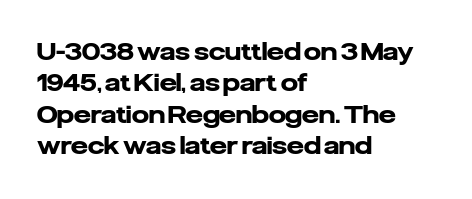
{"italic": "no", "bold": "yes", "underline": "no", "align": "left", "line_spacing": "normal", "line_spacing_ratio": 1.31, "letter_spacing": "normal", "letter_spacing_em": 0.0, "glyph_px": 24}
